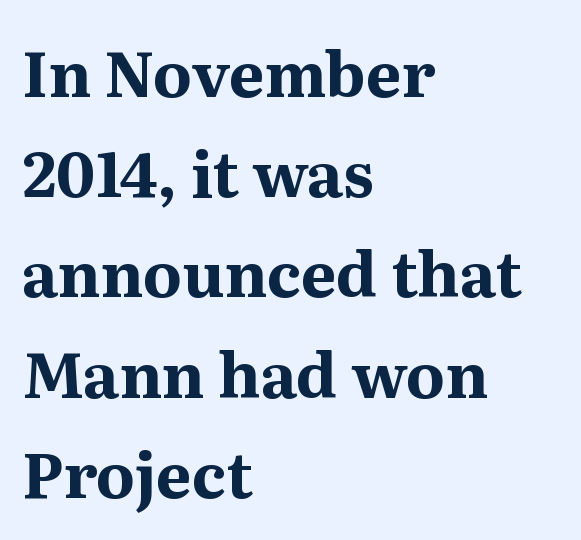
Q: Is the text bold? A: Yes.
Q: Is the text italic (slanted)? A: No, it is upright.
Q: Is the typeface a serif or a sans-serif typeface? A: Serif.
Q: Is the text underlined? A: No.
Q: How is the paragraph aligned? A: Left-aligned.
Q: Is the spacing between letters normal or unusually wide? A: Normal.
Q: Is the spacing between lines tight, normal or loose? A: Normal.
Q: Width (condensed, normal, or wide)? A: Normal.
Q: Stroke contrast? A: Medium.
Q: x-height? A: Medium.
Q: Monospaced? A: No.
